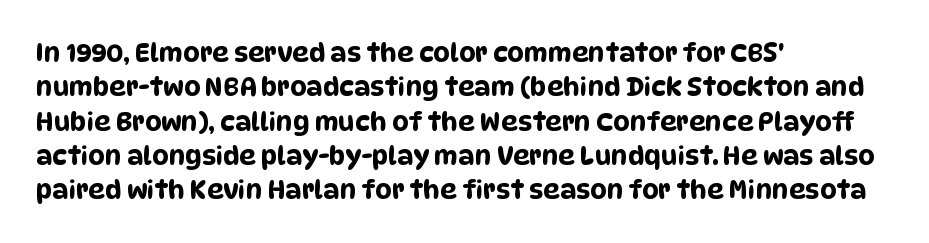
Q: Is the text underlined? A: No.
Q: How is the paragraph aligned? A: Left-aligned.
Q: Is the spacing between letters normal or unusually wide? A: Normal.
Q: Is the spacing between lines tight, normal or loose? A: Normal.
